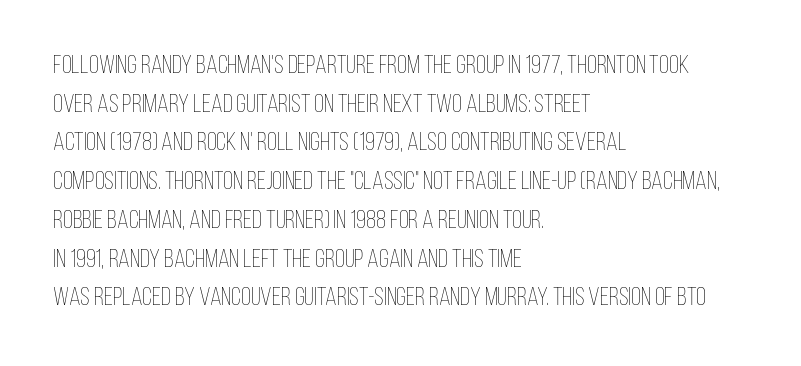
The image shows 26 px text type, upright; set left-aligned, normal line spacing (1.49x), normal letter spacing, not underlined.
